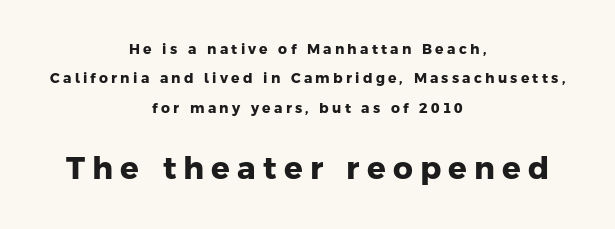
The image shows 31 px heavy sans-serif type; set centered, loose line spacing (2.09x), unusually wide letter spacing (+0.23 em), not underlined; the second (bottom) block is 2.21x larger; low stroke contrast and a medium x-height.
